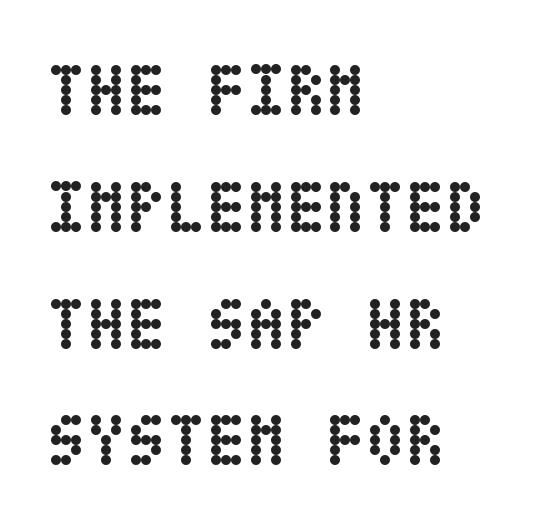
The image shows 73 px semibold, condensed type, upright; set left-aligned, normal line spacing (1.6x), normal letter spacing, not underlined; low stroke contrast and a large x-height.
